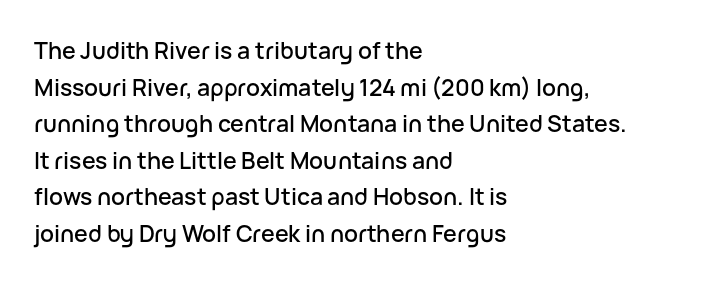
The image shows 23 px text type, upright; set left-aligned, normal line spacing (1.59x), normal letter spacing, not underlined.
